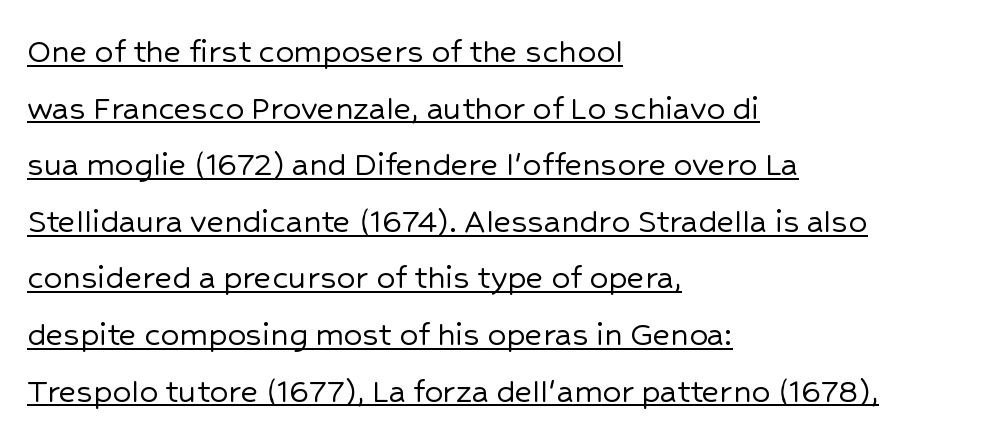
Spacing verdict: proportional, widths tailored to each character. Vertically, the passage feels balanced, rows spaced as you'd expect. The text was rendered using a sans face with plain stroke endings. The line texture is even and compact thanks to regular tracking. These lines were composed using upright roman letters.
